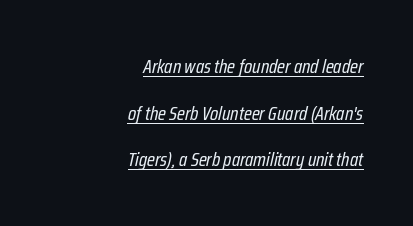
Stroke thickness stays within the range of a standard reading face or lighter. What's the leading like? Stretched, with rows far apart. The axis of the letterforms is tilted away from vertical. These characters rest on top of a visible drawn line. Every row of glyphs terminates at an identical x-position on the right. Compared with typical body copy, the letter spacing here is the same.
